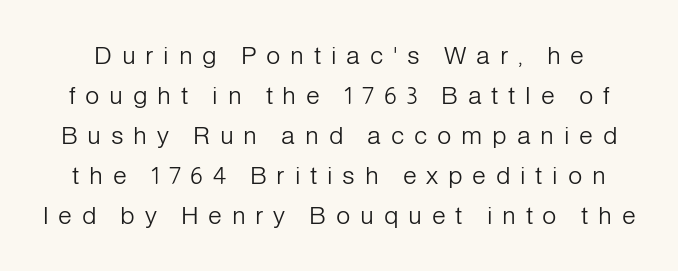
The image shows 25 px text type, upright; set normal line spacing (1.6x), unusually wide letter spacing (+0.39 em), not underlined.
